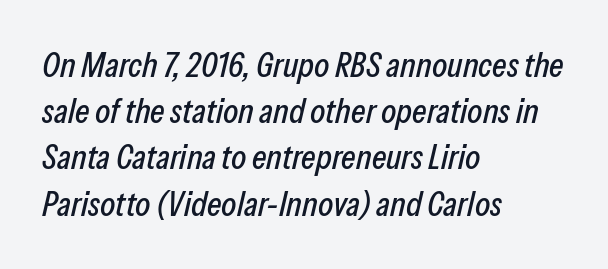
{"italic": "yes", "lean": "right", "slant_degrees": 13, "width": "condensed", "stroke_contrast": "low", "x_height": "medium", "monospaced": "no", "underline": "no", "align": "left", "line_spacing": "normal", "line_spacing_ratio": 1.32, "letter_spacing": "normal", "letter_spacing_em": 0.0, "glyph_px": 35}
